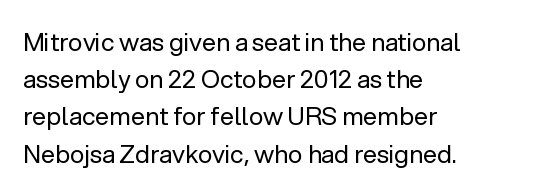
Each new line begins a customary step beneath the previous one. In CSS terms this would be text-align: left. Every character sits straight up, as roman type does. Inter-character spacing is left at the font's built-in metrics.
